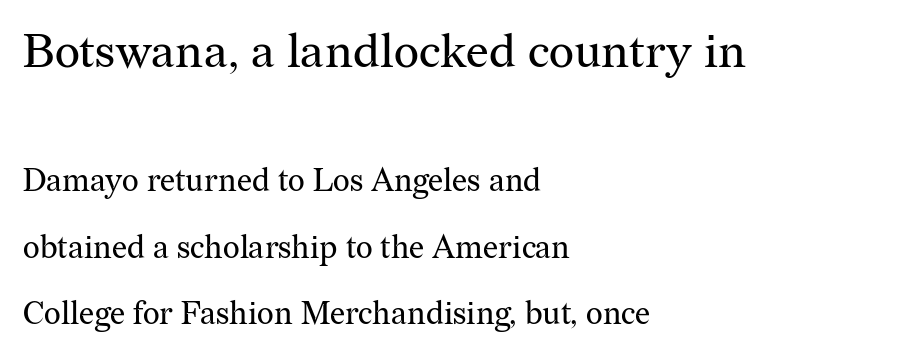
You could fit nearly another row in the gap between these rows. Italic? Not at all — the glyphs are vertical. These lines are rendered in a variable-pitch font. Bare-footed words on every line. The line texture is even and compact thanks to regular tracking.
